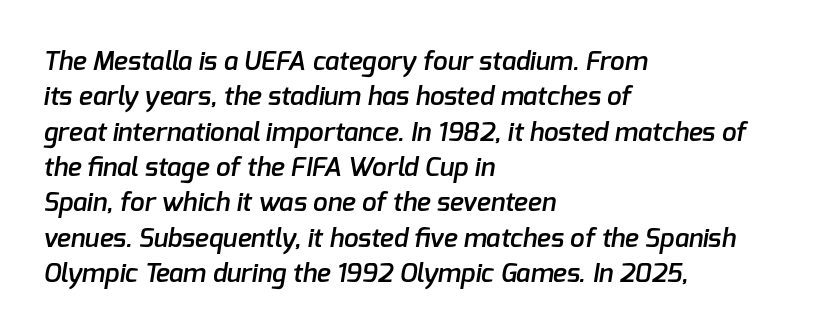
{"bold": "semi", "underline": "no", "align": "left", "line_spacing": "normal", "line_spacing_ratio": 1.36, "letter_spacing": "normal", "letter_spacing_em": 0.0, "glyph_px": 26}
